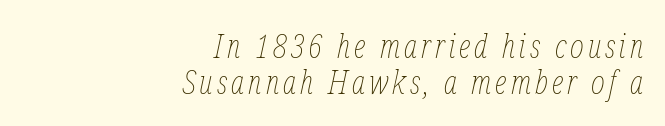
Each row of text sits above clean, open space. Compared with typical paragraphs, the rows here are closer together. Where is the straight margin? On the right. The face used here has a pronounced slope to its letters.
